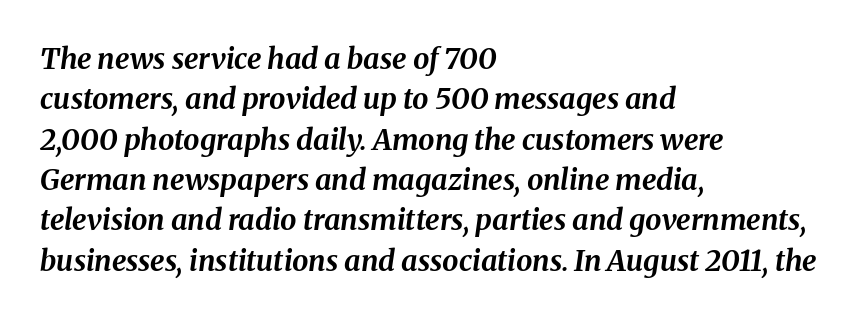
The image shows 29 px bold type, italic (leaning right); set left-aligned, normal line spacing (1.39x), normal letter spacing, not underlined; medium stroke contrast and a medium x-height.
